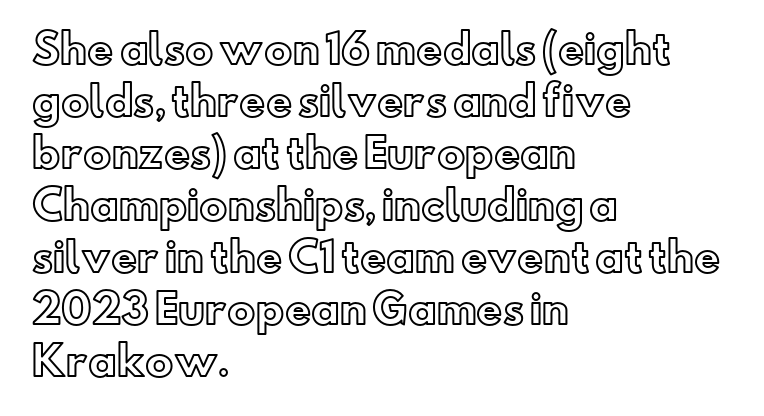
{"italic": "no", "width": "normal", "x_height": "small", "monospaced": "no", "underline": "no", "align": "left", "line_spacing": "normal", "line_spacing_ratio": 1.3, "letter_spacing": "normal", "letter_spacing_em": 0.0, "glyph_px": 40}
